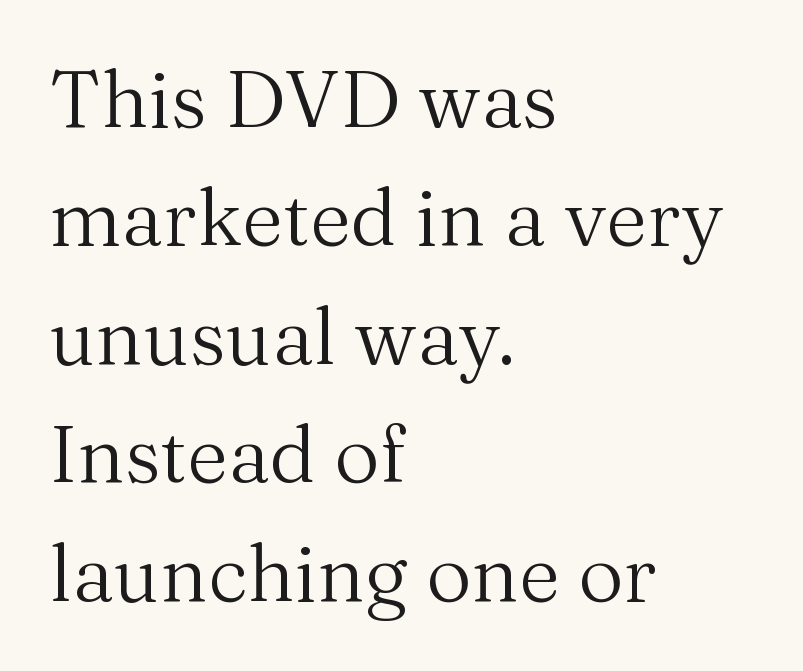
The cut favours lightness, reaching ordinary text weight at its darkest. Posture: upright roman. The letters advance in unequal steps, a hallmark of proportional type. The text was rendered using a seriffed face with decorative stroke endings.
